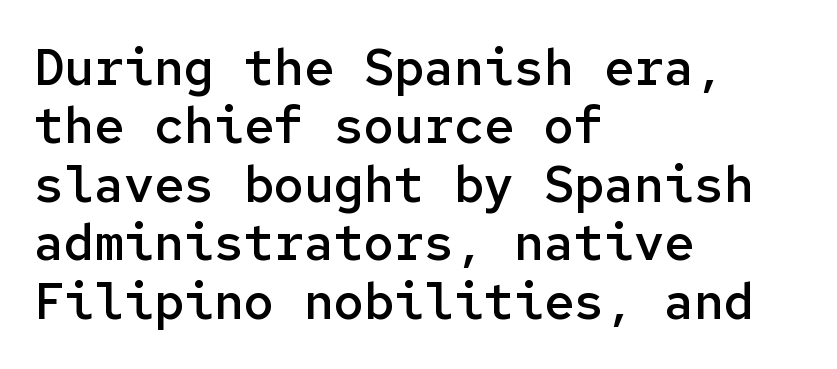
The image shows 50 px semibold sans-serif type, upright, monospaced; set left-aligned, line spacing 1.17x, normal letter spacing, not underlined; low stroke contrast and a medium x-height.
